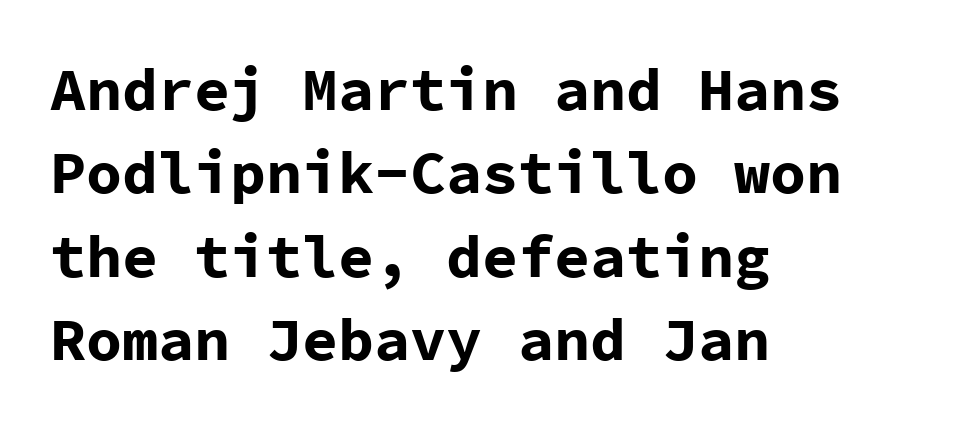
{"serif": "no", "italic": "no", "bold": "yes", "weight": "bold", "width": "normal", "stroke_contrast": "low", "x_height": "medium", "monospaced": "yes", "underline": "no", "align": "left", "line_spacing": "normal", "line_spacing_ratio": 1.39, "letter_spacing": "normal", "letter_spacing_em": 0.0, "glyph_px": 60}
